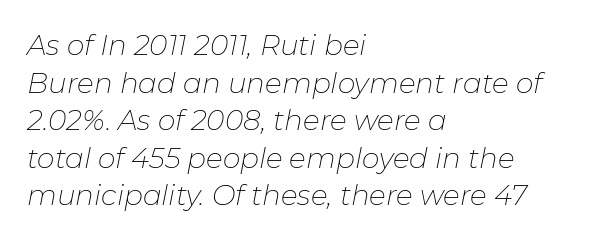
The image shows 28 px thin type, italic (leaning right); set left-aligned, normal line spacing (1.34x), normal letter spacing, not underlined; low stroke contrast and a medium x-height.
